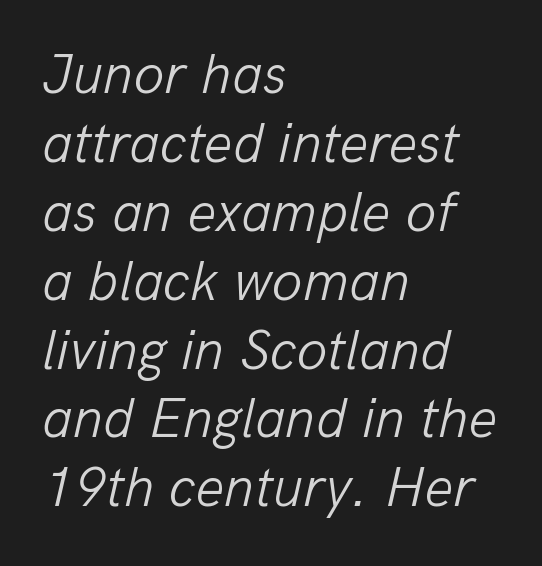
Looking at the ascenders, they clearly lean. Do the characters align in a grid? No, the font is proportional. A bare baseline throughout the passage. One-word summary of the alignment: left.
